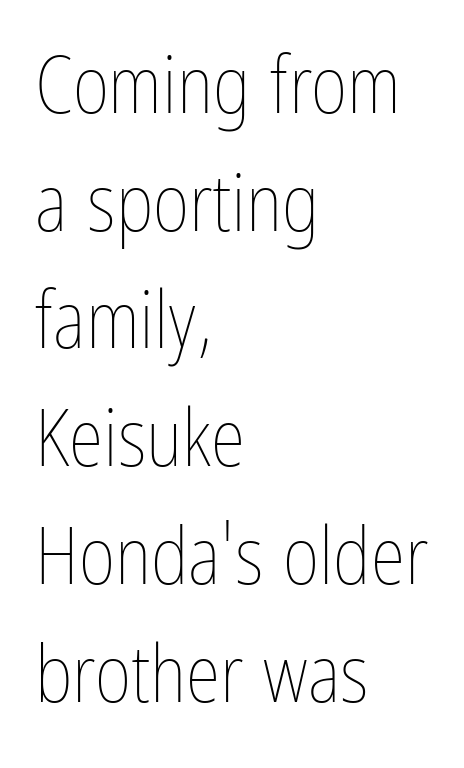
Q: Is the text bold? A: No.
Q: Is the text italic (slanted)? A: No, it is upright.
Q: Is the text underlined? A: No.
Q: How is the paragraph aligned? A: Left-aligned.
Q: Is the spacing between letters normal or unusually wide? A: Normal.
Q: Is the spacing between lines tight, normal or loose? A: Normal.
Q: Width (condensed, normal, or wide)? A: Condensed.
Q: Stroke contrast? A: Low.
Q: x-height? A: Medium.
Q: Monospaced? A: No.
